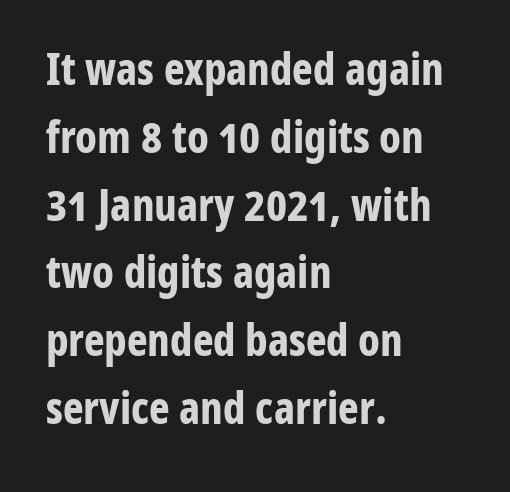
Q: Is the text bold? A: Yes.
Q: Is the text italic (slanted)? A: No, it is upright.
Q: Is the typeface a serif or a sans-serif typeface? A: Sans-serif.
Q: Is the text underlined? A: No.
Q: How is the paragraph aligned? A: Left-aligned.
Q: Is the spacing between letters normal or unusually wide? A: Normal.
Q: Is the spacing between lines tight, normal or loose? A: Normal.
Q: Width (condensed, normal, or wide)? A: Condensed.
Q: Stroke contrast? A: Low.
Q: x-height? A: Medium.
Q: Monospaced? A: No.
